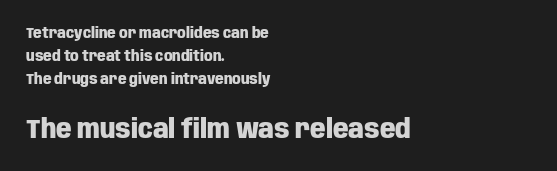
The image shows 27 px bold type, upright; set left-aligned, normal line spacing (1.52x), normal letter spacing, not underlined; the second (bottom) block is 1.8x larger.
